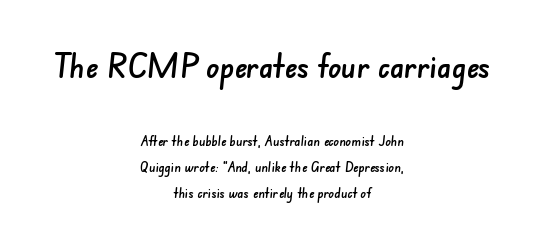
{"serif": "no", "width": "normal", "stroke_contrast": "low", "x_height": "small", "monospaced": "no", "underline": "no", "align": "center", "line_spacing_ratio": 1.84, "letter_spacing": "normal", "letter_spacing_em": 0.0, "larger_block": "first", "size_ratio": 2.36, "glyph_px": 33}
